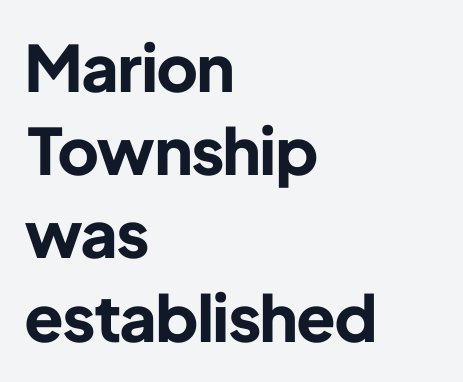
{"serif": "no", "italic": "no", "bold": "yes", "weight": "bold", "width": "normal", "stroke_contrast": "low", "x_height": "medium", "monospaced": "no", "underline": "no", "align": "left", "line_spacing": "normal", "line_spacing_ratio": 1.3, "letter_spacing": "normal", "letter_spacing_em": 0.0, "glyph_px": 64}
